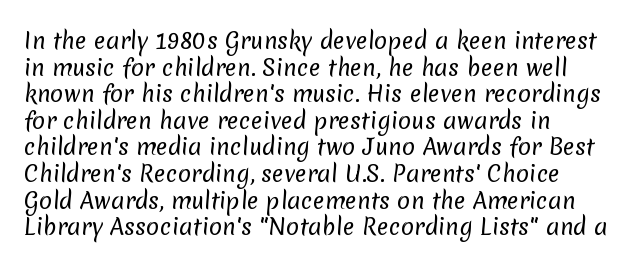
The image shows 22 px text type; set left-aligned, line spacing 1.21x, normal letter spacing, not underlined.
